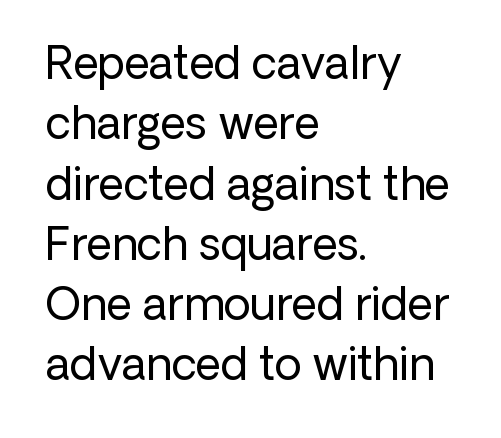
The image shows 44 px regular-weight sans-serif type, upright; set left-aligned, normal line spacing (1.37x), normal letter spacing, not underlined; low stroke contrast and a medium x-height.
